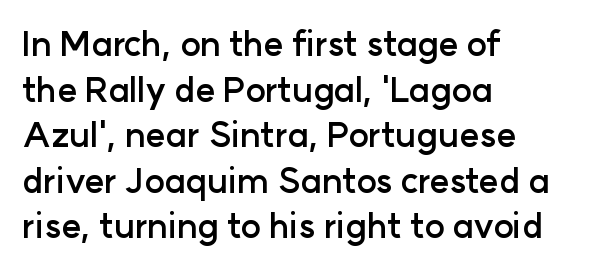
Q: Is the text bold? A: Yes.
Q: Is the text italic (slanted)? A: No, it is upright.
Q: Is the typeface a serif or a sans-serif typeface? A: Sans-serif.
Q: Is the text underlined? A: No.
Q: How is the paragraph aligned? A: Left-aligned.
Q: Is the spacing between letters normal or unusually wide? A: Normal.
Q: Is the spacing between lines tight, normal or loose? A: Normal.
Q: Width (condensed, normal, or wide)? A: Normal.
Q: Stroke contrast? A: Low.
Q: x-height? A: Medium.
Q: Monospaced? A: No.
